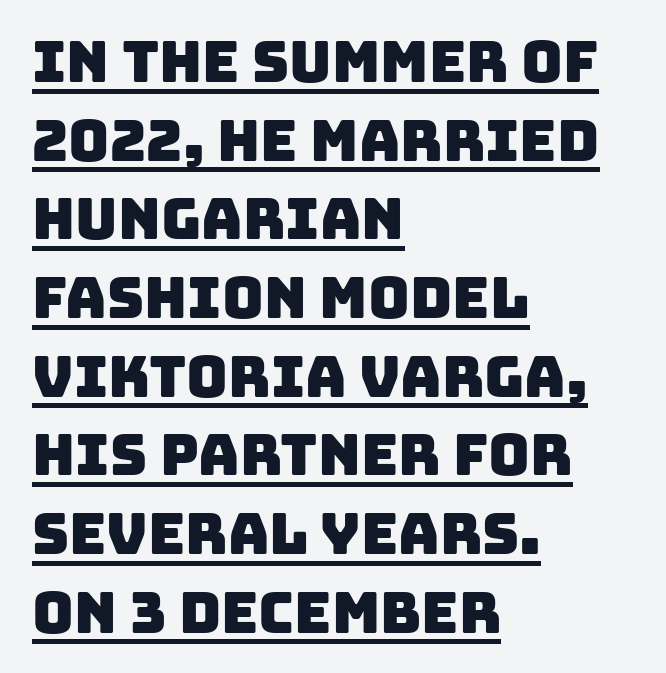
{"serif": "no", "width": "normal", "stroke_contrast": "low", "x_height": "large", "monospaced": "no", "underline": "yes", "align": "left", "line_spacing": "normal", "line_spacing_ratio": 1.38, "letter_spacing": "normal", "letter_spacing_em": 0.0, "glyph_px": 57}
